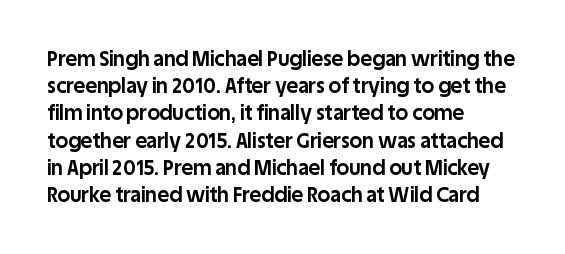
The image shows 20 px bold type, upright; set left-aligned, normal line spacing (1.36x), normal letter spacing, not underlined.
